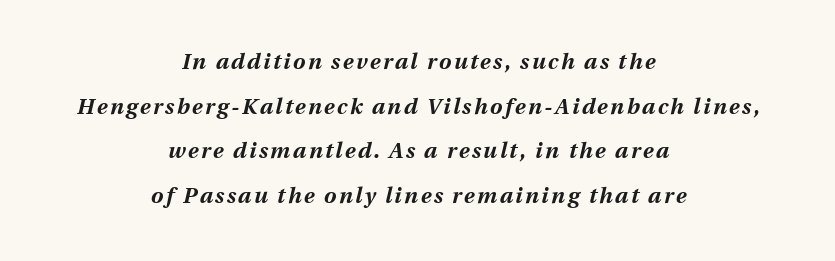
{"italic": "yes", "lean": "right", "slant_degrees": 13, "bold": "yes", "underline": "no", "align": "center", "line_spacing": "loose", "line_spacing_ratio": 2.03, "glyph_px": 22}
